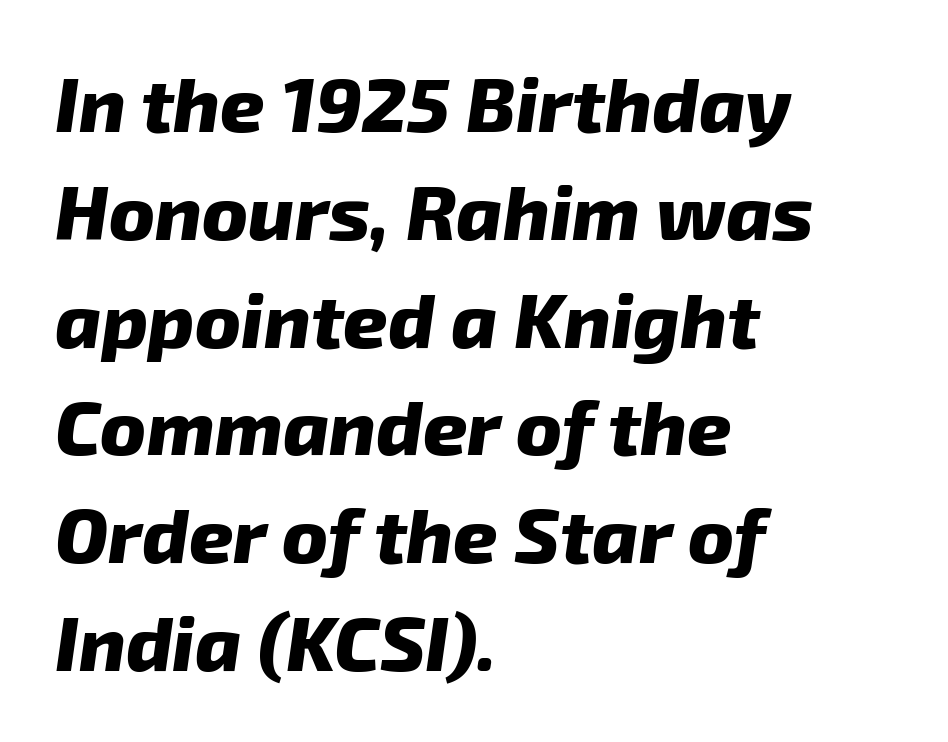
Q: Is the text bold? A: Yes.
Q: Is the text italic (slanted)? A: Yes, it leans right by about 8 degrees.
Q: Is the text underlined? A: No.
Q: How is the paragraph aligned? A: Left-aligned.
Q: Is the spacing between letters normal or unusually wide? A: Normal.
Q: Is the spacing between lines tight, normal or loose? A: Normal.
Q: Width (condensed, normal, or wide)? A: Normal.
Q: Stroke contrast? A: Low.
Q: x-height? A: Medium.
Q: Monospaced? A: No.
